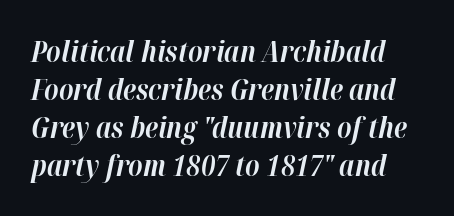
Spacing verdict: proportional, widths tailored to each character. One glance says typical: line gaps are just what's usual. Quick note: underline off. On the weight axis this lands at bold, roughly 700. Designer's note — italics engaged.
